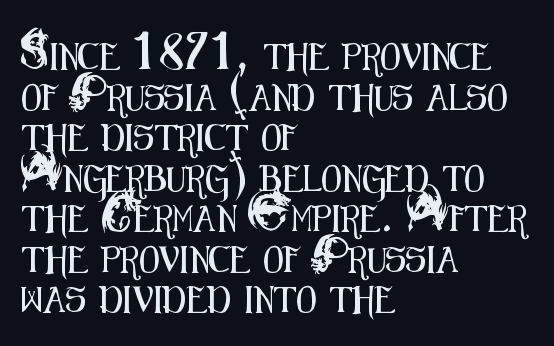
This rendering features lettering with no underline. How are the letters spaced? Ordinarily, with no added tracking. The setting favours the left margin, as ordinary paragraphs usually do. Does the lettering tilt? It doesn't — this is upright. Summary of vertical rhythm: regular, with standard interline spacing.
